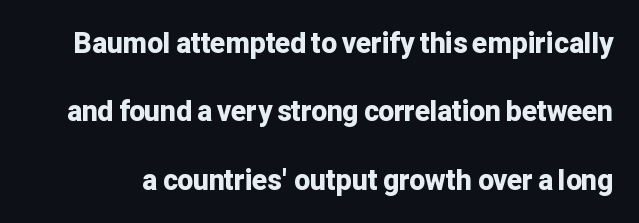
{"serif": "no", "italic": "no", "bold": "yes", "weight": "bold", "width": "normal", "stroke_contrast": "low", "x_height": "medium", "monospaced": "no", "underline": "no", "line_spacing": "loose", "line_spacing_ratio": 2.44, "letter_spacing": "normal", "letter_spacing_em": 0.0, "glyph_px": 28}
